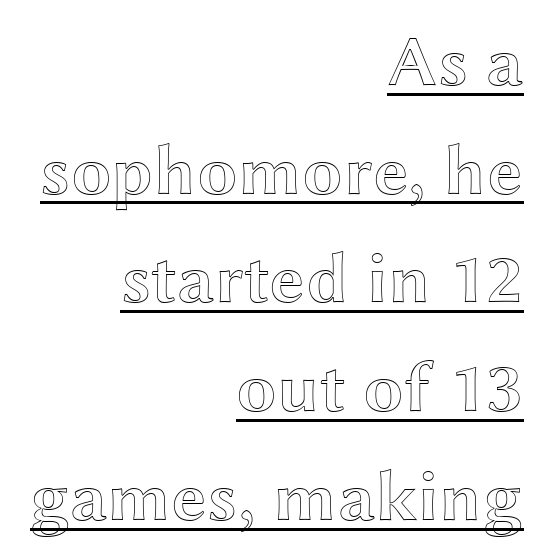
Q: Is the text italic (slanted)? A: No, it is upright.
Q: Is the text underlined? A: Yes.
Q: How is the paragraph aligned? A: Right-aligned.
Q: Is the spacing between letters normal or unusually wide? A: Normal.
Q: Is the spacing between lines tight, normal or loose? A: Normal.
Q: Width (condensed, normal, or wide)? A: Wide.
Q: x-height? A: Medium.
Q: Monospaced? A: No.
